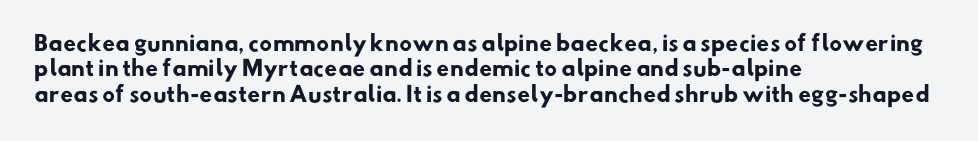
{"bold": "yes", "underline": "no", "align": "left", "line_spacing_ratio": 1.21, "letter_spacing": "normal", "letter_spacing_em": 0.0, "glyph_px": 21}
